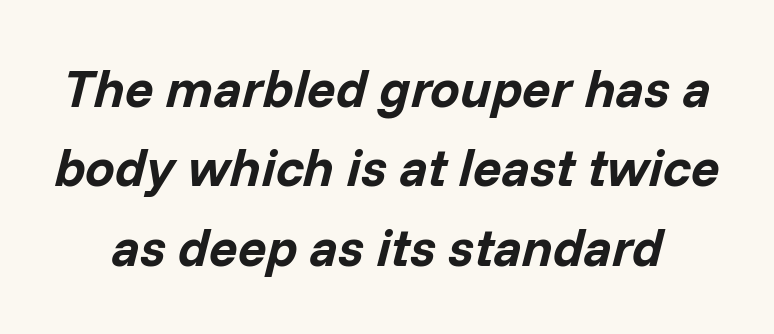
Vertical spacing — default. Glance below the letters and you will spot only blank space. Nothing unusual about the tracking: characters are spaced as the font intends. The font is running at its bold setting.
